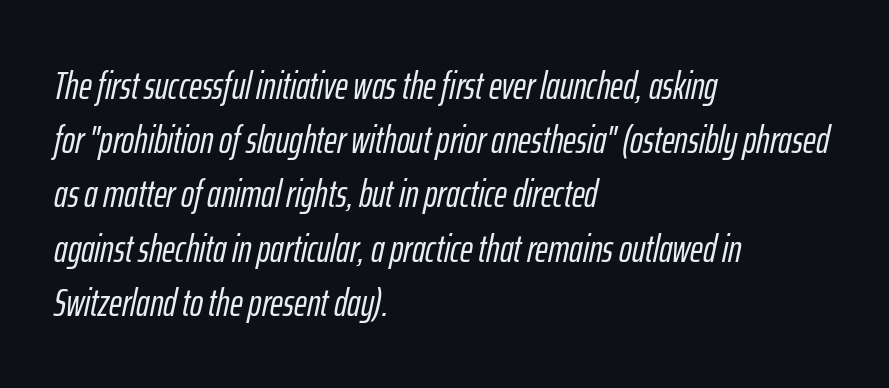
Q: Is the text italic (slanted)? A: Yes, it leans right by about 12 degrees.
Q: Is the text underlined? A: No.
Q: How is the paragraph aligned? A: Left-aligned.
Q: Is the spacing between letters normal or unusually wide? A: Normal.
Q: Is the spacing between lines tight, normal or loose? A: Normal.
Q: Width (condensed, normal, or wide)? A: Condensed.
Q: Stroke contrast? A: Low.
Q: x-height? A: Medium.
Q: Monospaced? A: No.
